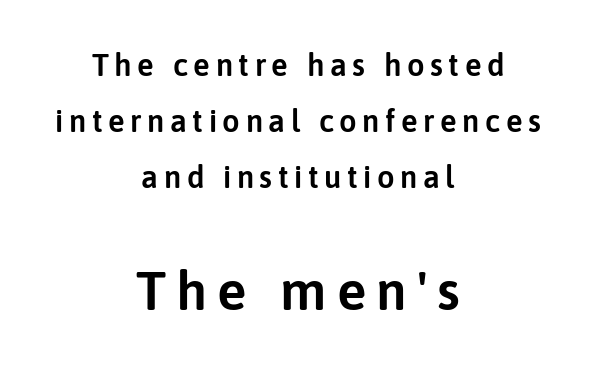
Compare the two chunks: the lower has the greater cap height. It's the straight-up-and-down kind of type. Every row of glyphs is offset so its center matches the block's center. The passage shown is typed in a proportional face where columns would drift. Regarding serifs, this sample does without them. Underlining? Definitely not there.
